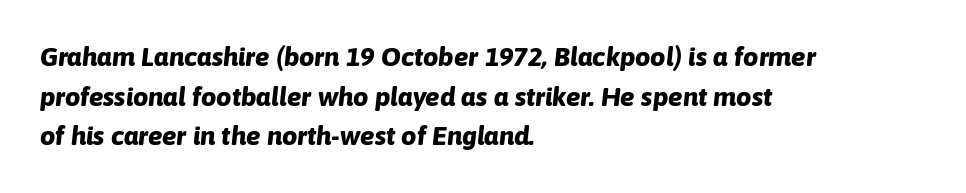
{"italic": "yes", "lean": "right", "slant_degrees": 6, "bold": "yes", "underline": "no", "align": "left", "line_spacing": "normal", "line_spacing_ratio": 1.47, "letter_spacing": "normal", "letter_spacing_em": 0.0, "glyph_px": 27}
